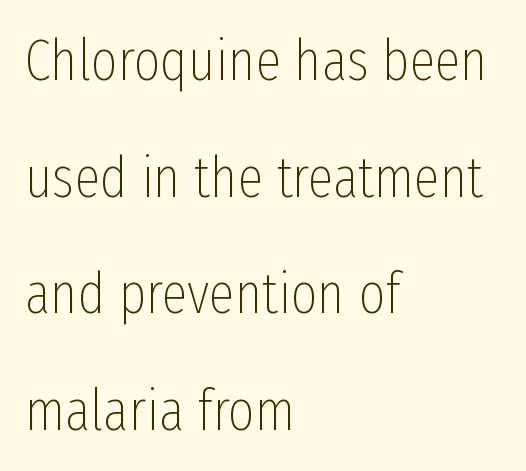
{"serif": "no", "italic": "no", "bold": "no", "weight": "thin", "width": "condensed", "stroke_contrast": "low", "x_height": "medium", "monospaced": "no", "underline": "no", "align": "left", "line_spacing": "loose", "line_spacing_ratio": 2.01, "letter_spacing": "normal", "letter_spacing_em": 0.0, "glyph_px": 58}
